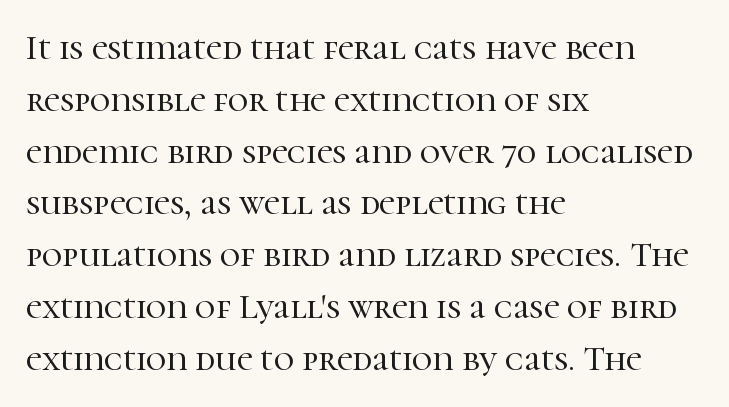
You could not count columns in this text — the font is proportionally spaced. The tracking reads as untouched default to a designer's eye. Vertical strokes here are truly vertical. Teacher's note: observe the even left margin — that is flush-left alignment. This block has exactly the height ordinary leading produces.
